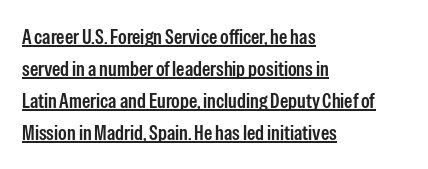
Q: Is the text bold? A: Semi-bold.
Q: Is the text italic (slanted)? A: No, it is upright.
Q: Is the text underlined? A: Yes.
Q: How is the paragraph aligned? A: Left-aligned.
Q: Is the spacing between letters normal or unusually wide? A: Normal.
Q: Is the spacing between lines tight, normal or loose? A: Normal.
